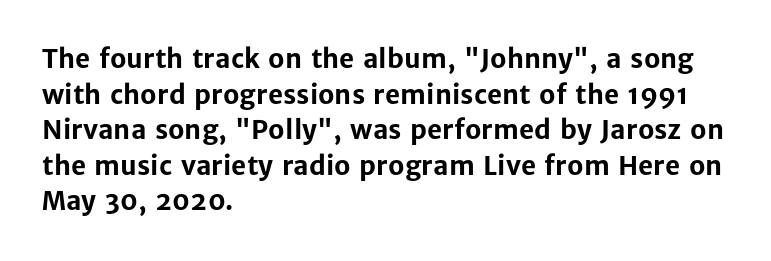
{"italic": "no", "bold": "yes", "underline": "no", "align": "left", "line_spacing": "normal", "line_spacing_ratio": 1.37, "letter_spacing": "normal", "letter_spacing_em": 0.0, "glyph_px": 26}
